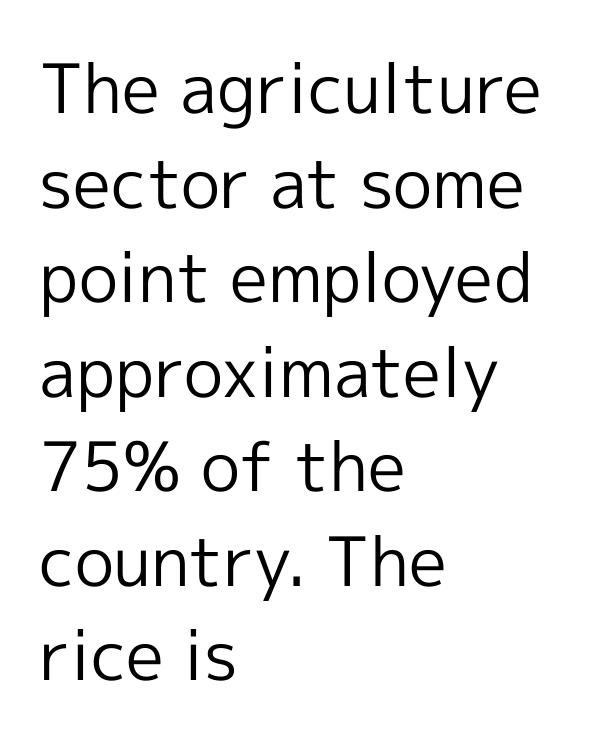
Q: Is the text bold? A: No.
Q: Is the text italic (slanted)? A: No, it is upright.
Q: Is the typeface a serif or a sans-serif typeface? A: Sans-serif.
Q: Is the text underlined? A: No.
Q: How is the paragraph aligned? A: Left-aligned.
Q: Is the spacing between letters normal or unusually wide? A: Normal.
Q: Is the spacing between lines tight, normal or loose? A: Normal.
Q: Width (condensed, normal, or wide)? A: Normal.
Q: x-height? A: Medium.
Q: Monospaced? A: No.
